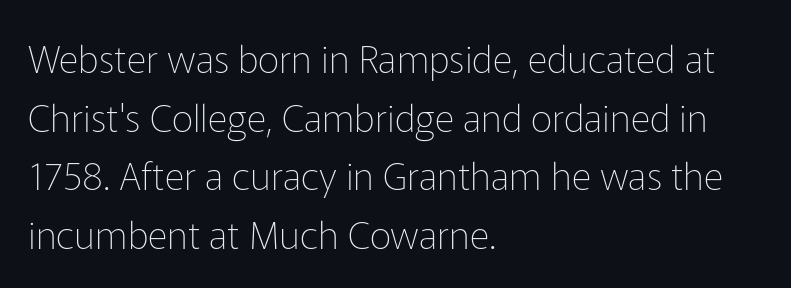
The image shows 38 px thin sans-serif type, upright; set left-aligned, normal line spacing (1.54x), normal letter spacing, not underlined; low stroke contrast and a medium x-height.
